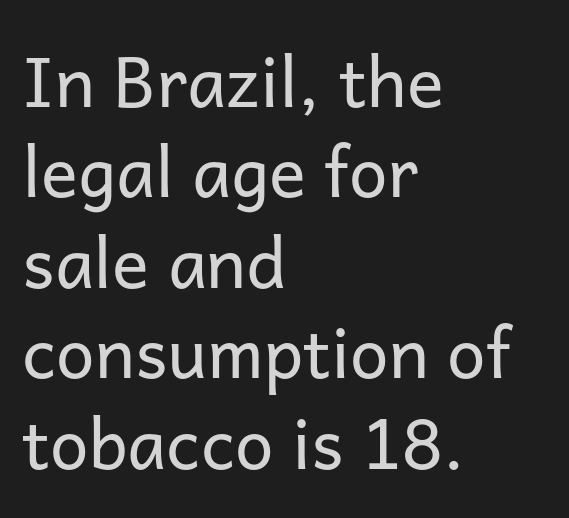
Type without underlining. The rendering keeps characters at their native spacing. Weight: not bold — regular or lighter. Notice how descenders clear the ascenders below comfortably — that's standard leading. Upright lettering throughout. Each letter keeps its own natural width here, so spacing adapts to shape.
